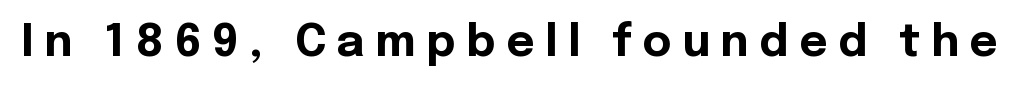
{"serif": "no", "italic": "no", "bold": "yes", "weight": "bold", "width": "normal", "x_height": "medium", "monospaced": "no", "underline": "no", "letter_spacing": "wide", "letter_spacing_em": 0.24, "glyph_px": 44}
